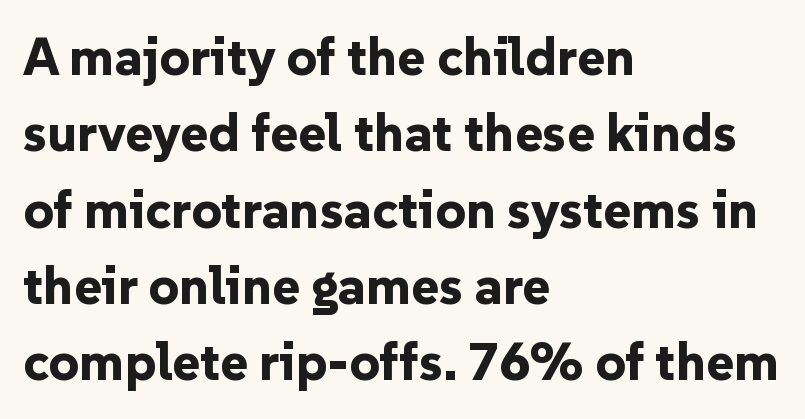
Q: Is the text bold? A: Yes.
Q: Is the text italic (slanted)? A: No, it is upright.
Q: Is the typeface a serif or a sans-serif typeface? A: Sans-serif.
Q: Is the text underlined? A: No.
Q: How is the paragraph aligned? A: Left-aligned.
Q: Is the spacing between letters normal or unusually wide? A: Normal.
Q: Is the spacing between lines tight, normal or loose? A: Normal.
Q: Width (condensed, normal, or wide)? A: Normal.
Q: Stroke contrast? A: Low.
Q: x-height? A: Medium.
Q: Monospaced? A: No.
